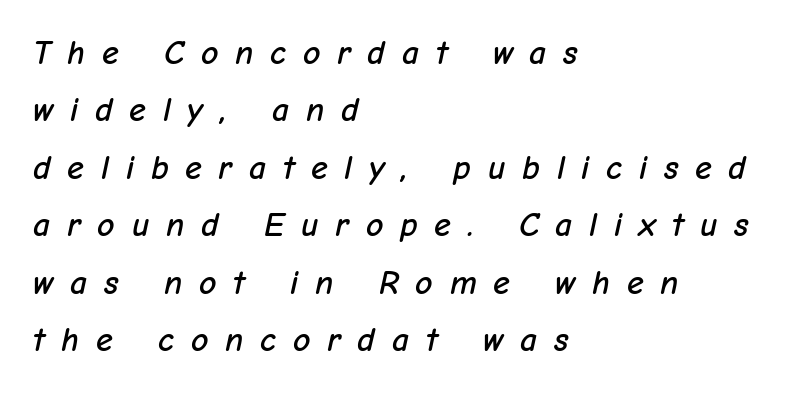
The image shows 34 px text type, italic (leaning right); set left-aligned, normal line spacing (1.69x), unusually wide letter spacing (+0.49 em), not underlined; low stroke contrast and a medium x-height.
